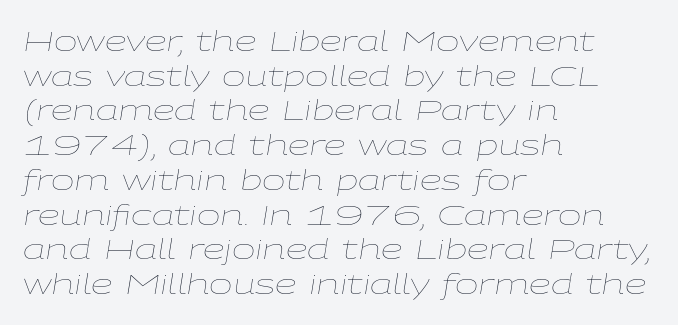
Q: Is the text bold? A: No.
Q: Is the text italic (slanted)? A: Yes, it leans right by about 9 degrees.
Q: Is the text underlined? A: No.
Q: How is the paragraph aligned? A: Left-aligned.
Q: Is the spacing between letters normal or unusually wide? A: Normal.
Q: Width (condensed, normal, or wide)? A: Wide.
Q: Stroke contrast? A: Low.
Q: x-height? A: Medium.
Q: Monospaced? A: No.
